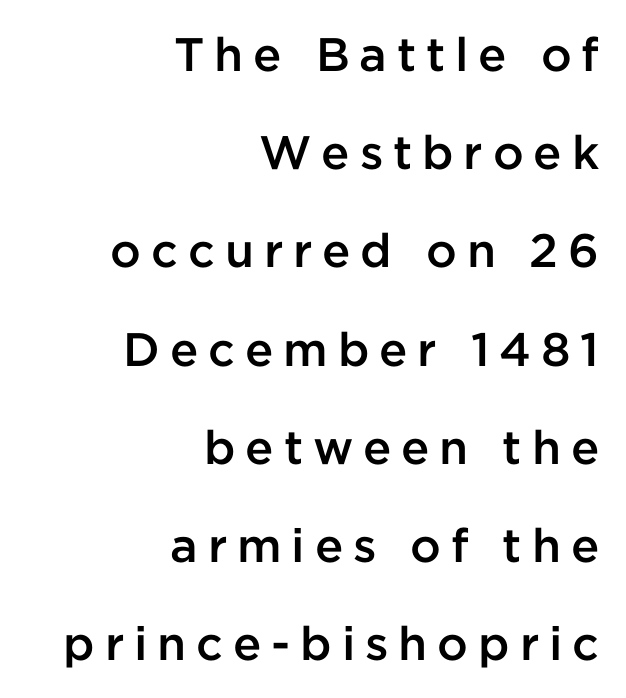
The specimen reads as upright at a glance. Varying glyph widths throughout — classic text-font behaviour. This rendering uses right alignment, leaving the left contour irregular. Observe the wide spacing: letters keep a clear distance from each other. Reading down the column, the eye jumps a long way to each next line.
